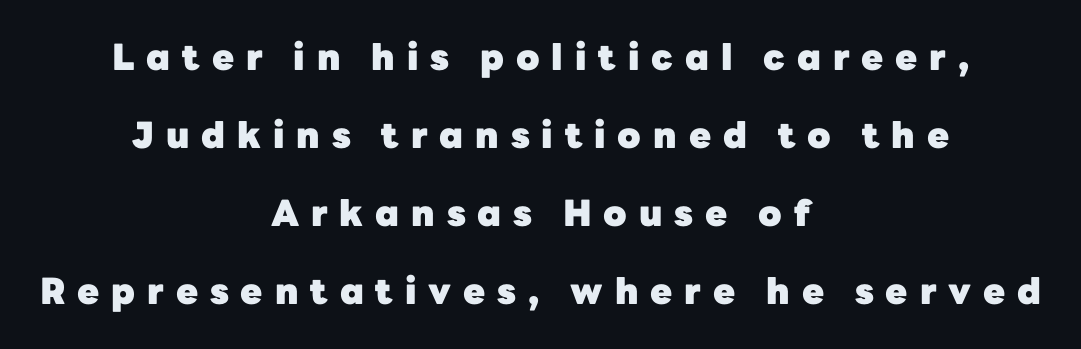
{"serif": "no", "italic": "no", "bold": "yes", "weight": "heavy", "width": "normal", "stroke_contrast": "low", "x_height": "medium", "monospaced": "no", "underline": "no", "align": "center", "line_spacing": "loose", "line_spacing_ratio": 2.17, "letter_spacing": "wide", "letter_spacing_em": 0.33, "glyph_px": 36}
